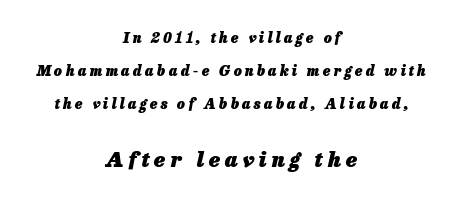
{"italic": "yes", "lean": "right", "slant_degrees": 13, "bold": "yes", "underline": "no", "align": "center", "line_spacing": "loose", "line_spacing_ratio": 2.35, "letter_spacing": "wide", "letter_spacing_em": 0.23, "larger_block": "second", "size_ratio": 1.5, "glyph_px": 21}
